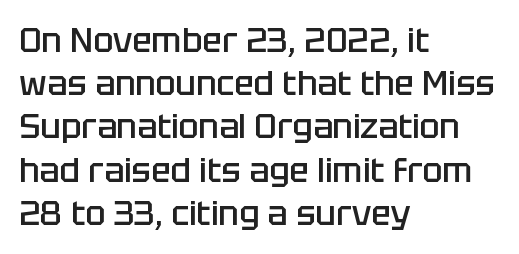
{"serif": "no", "italic": "no", "bold": "semi", "weight": "semibold", "width": "normal", "stroke_contrast": "low", "x_height": "large", "monospaced": "no", "underline": "no", "align": "left", "line_spacing": "normal", "line_spacing_ratio": 1.31, "letter_spacing": "normal", "letter_spacing_em": 0.0, "glyph_px": 33}
